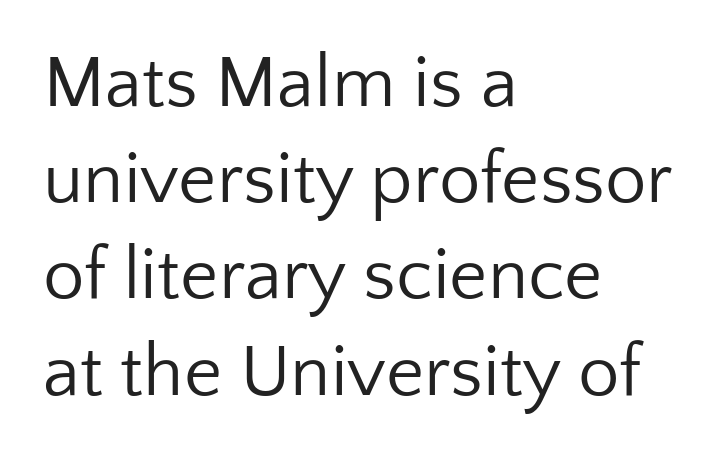
The passage shown is typed in a proportional face where columns would drift. Letter spacing: default. Does the copy run flush right? No — it runs flush left. On a weight scale, this lands at 450 or below. Characters remain perfectly vertical along every line. Leading matches the norm, producing a regular column.
